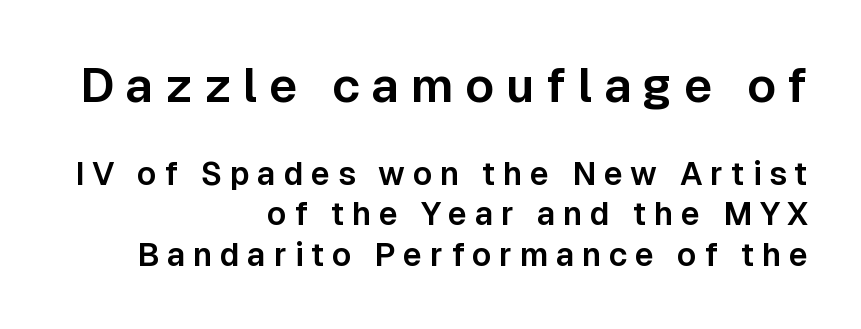
The image shows 48 px sans-serif type, upright; set right-aligned, normal line spacing (1.26x), unusually wide letter spacing (+0.24 em), not underlined; the first (top) block is 1.5x larger; low stroke contrast and a medium x-height.
